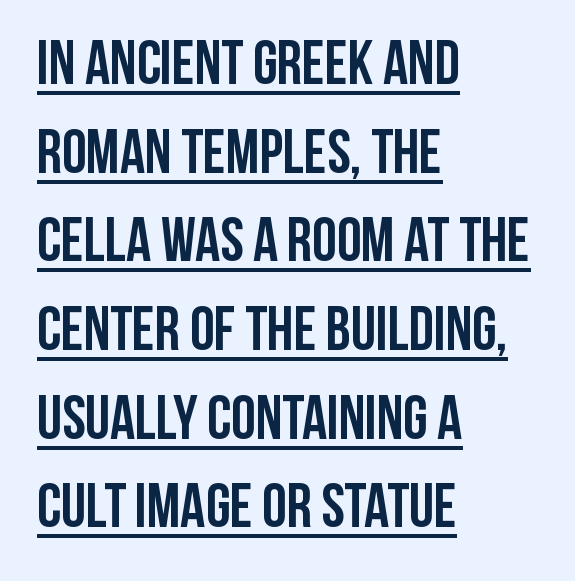
The letters carry no serifs — their stems end cleanly without finishing strokes. Is there any slant? The stems are plumb. Each glyph is drawn with heavy, bold strokes. Honestly, the underline is the first thing you notice here.
